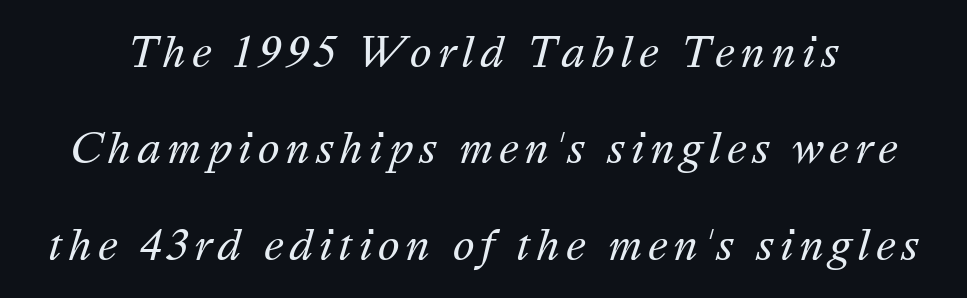
Ink coverage per letter is moderate at most. The lines are spread far apart with generous leading. This sample has the flowing, uneven cadence of proportional lettering. When letters slant like this, we call the style italic. A bare baseline throughout the passage.
